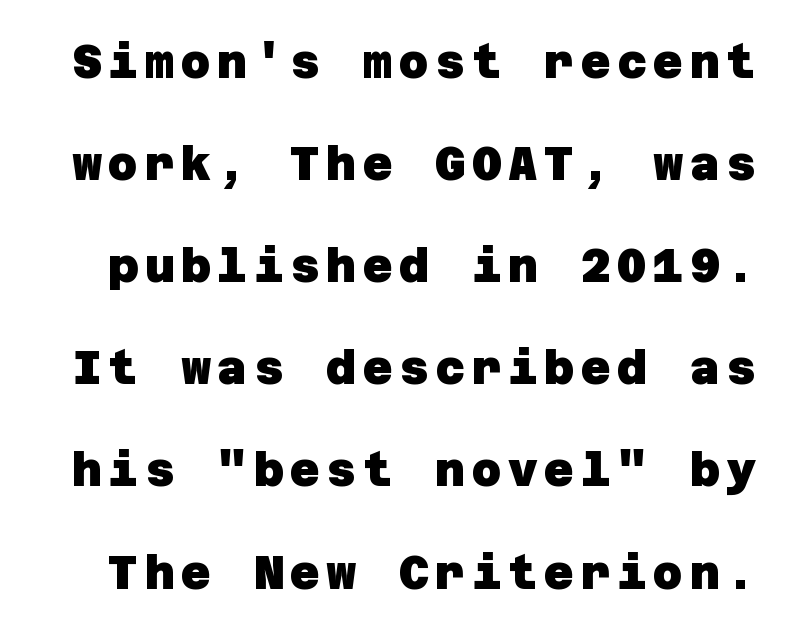
The image shows 46 px heavy sans-serif type; set loose line spacing (2.22x), not underlined; low stroke contrast and a large x-height.
